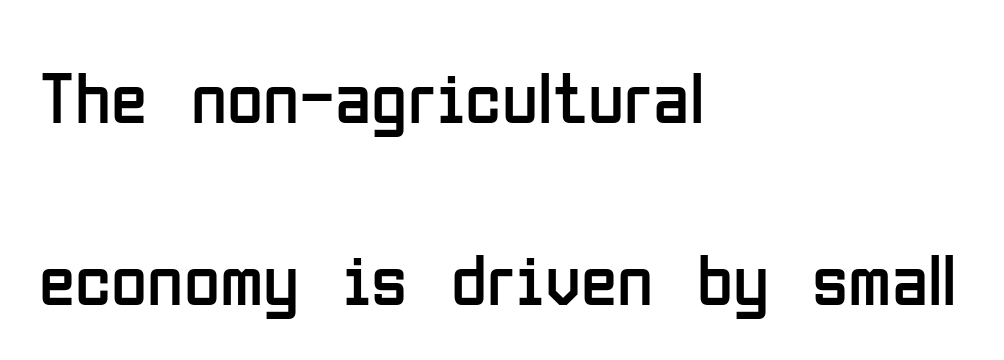
Q: Is the text bold? A: No.
Q: Is the text italic (slanted)? A: No, it is upright.
Q: Is the typeface a serif or a sans-serif typeface? A: Sans-serif.
Q: Is the text underlined? A: No.
Q: How is the paragraph aligned? A: Left-aligned.
Q: Is the spacing between letters normal or unusually wide? A: Normal.
Q: Is the spacing between lines tight, normal or loose? A: Loose.
Q: Width (condensed, normal, or wide)? A: Condensed.
Q: Stroke contrast? A: Low.
Q: x-height? A: Medium.
Q: Monospaced? A: No.
